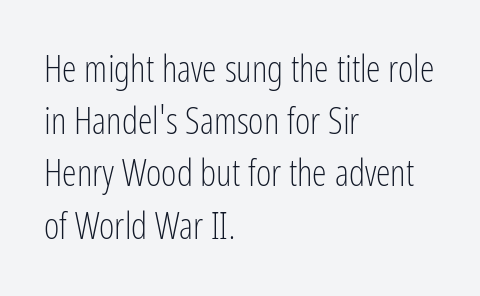
{"serif": "no", "italic": "no", "bold": "no", "weight": "light", "width": "condensed", "stroke_contrast": "low", "x_height": "medium", "monospaced": "no", "underline": "no", "align": "left", "line_spacing": "normal", "line_spacing_ratio": 1.41, "letter_spacing": "normal", "letter_spacing_em": 0.0, "glyph_px": 37}
